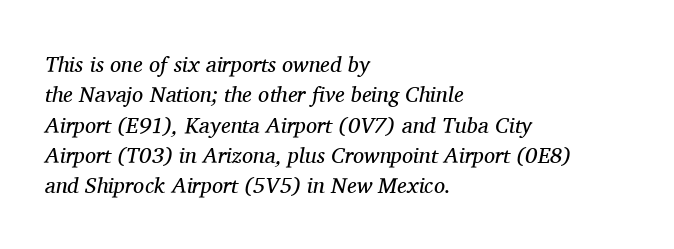
Q: Is the text bold? A: No.
Q: Is the text italic (slanted)? A: Yes, it leans right by about 11 degrees.
Q: Is the text underlined? A: No.
Q: How is the paragraph aligned? A: Left-aligned.
Q: Is the spacing between letters normal or unusually wide? A: Normal.
Q: Is the spacing between lines tight, normal or loose? A: Normal.
